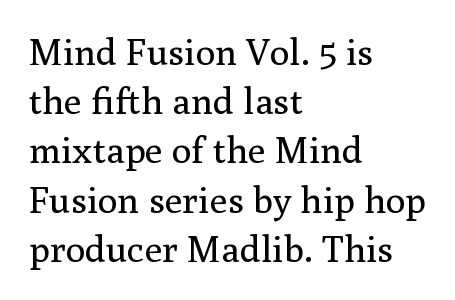
{"serif": "yes", "italic": "no", "bold": "no", "weight": "regular", "width": "normal", "stroke_contrast": "medium", "x_height": "medium", "monospaced": "no", "underline": "no", "align": "left", "line_spacing": "normal", "line_spacing_ratio": 1.33, "letter_spacing": "normal", "letter_spacing_em": 0.0, "glyph_px": 37}
